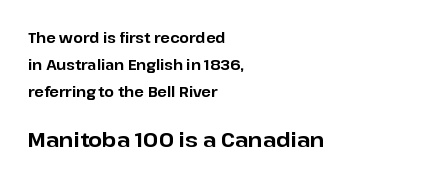
Q: Is the text bold? A: Yes.
Q: Is the text italic (slanted)? A: No, it is upright.
Q: Is the text underlined? A: No.
Q: How is the paragraph aligned? A: Left-aligned.
Q: Is the spacing between letters normal or unusually wide? A: Normal.
Q: Is the spacing between lines tight, normal or loose? A: Loose.
Q: Which block of text is set in a larger size, the first (top) or the second (bottom)? A: The second (bottom) one.
